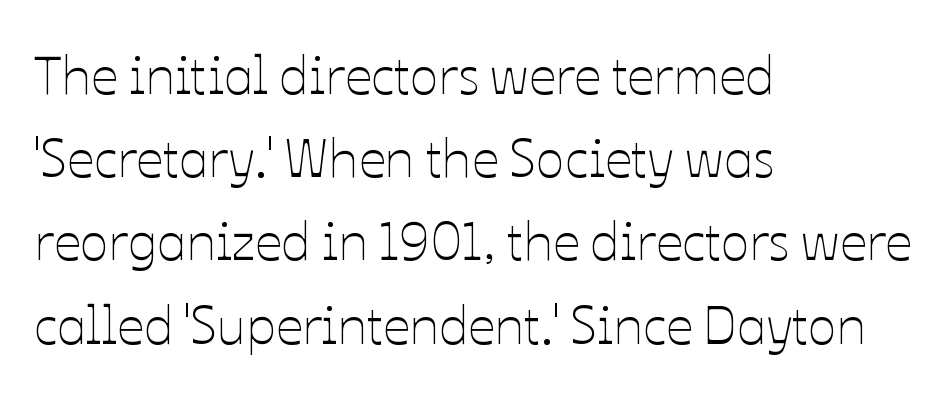
Q: Is the text bold? A: No.
Q: Is the text italic (slanted)? A: No, it is upright.
Q: Is the text underlined? A: No.
Q: How is the paragraph aligned? A: Left-aligned.
Q: Is the spacing between letters normal or unusually wide? A: Normal.
Q: Is the spacing between lines tight, normal or loose? A: Normal.
Q: Width (condensed, normal, or wide)? A: Normal.
Q: Stroke contrast? A: Low.
Q: x-height? A: Medium.
Q: Monospaced? A: No.
